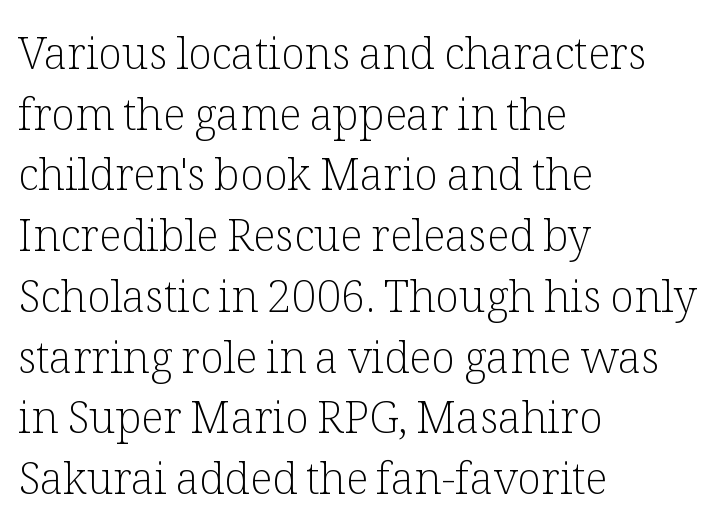
Weight: not bold — regular or lighter. Left-aligned paragraph, ragged on the right. What kind of face is this? One with serifs. Unlike italic type, these characters show no tilt at all.
